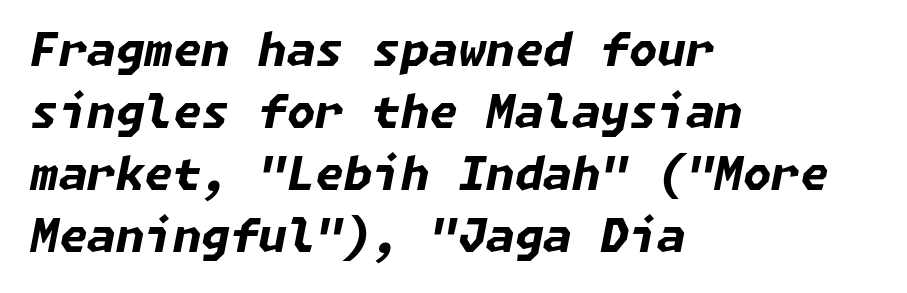
Q: Is the text bold? A: Yes.
Q: Is the text italic (slanted)? A: Yes, it leans right by about 11 degrees.
Q: Is the text underlined? A: No.
Q: How is the paragraph aligned? A: Left-aligned.
Q: Is the spacing between letters normal or unusually wide? A: Normal.
Q: Is the spacing between lines tight, normal or loose? A: Normal.
Q: Width (condensed, normal, or wide)? A: Normal.
Q: Stroke contrast? A: Low.
Q: x-height? A: Medium.
